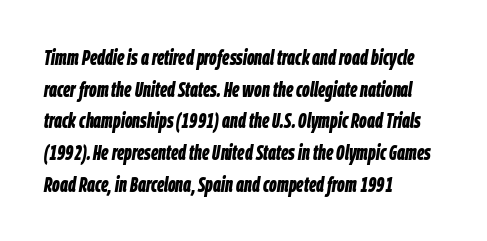
{"italic": "yes", "lean": "right", "slant_degrees": 9, "bold": "yes", "underline": "no", "align": "left", "line_spacing": "normal", "line_spacing_ratio": 1.51, "letter_spacing": "normal", "letter_spacing_em": 0.0, "glyph_px": 21}
